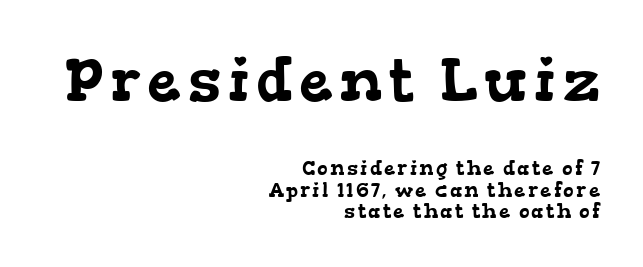
Varying glyph widths throughout — classic text-font behaviour. A flush-right, rag-left setting is used for this passage. Check under the words: just untouched page. Visually, the top section dominates because its glyphs are scaled up.
